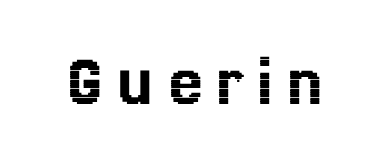
{"italic": "no", "width": "normal", "x_height": "medium", "monospaced": "no", "underline": "no", "glyph_px": 76}
